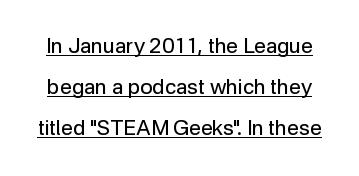
{"italic": "no", "bold": "no", "underline": "yes", "line_spacing": "loose", "line_spacing_ratio": 1.95, "letter_spacing": "normal", "letter_spacing_em": 0.0, "glyph_px": 21}
